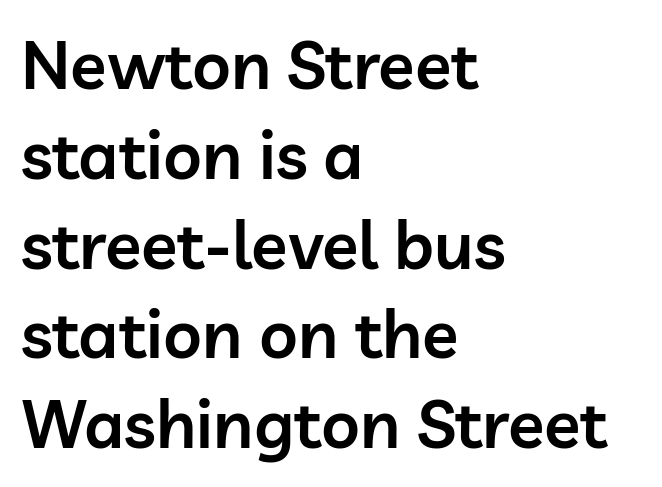
The image shows 67 px semibold sans-serif type, upright; set left-aligned, normal line spacing (1.34x), normal letter spacing, not underlined; low stroke contrast and a medium x-height.
